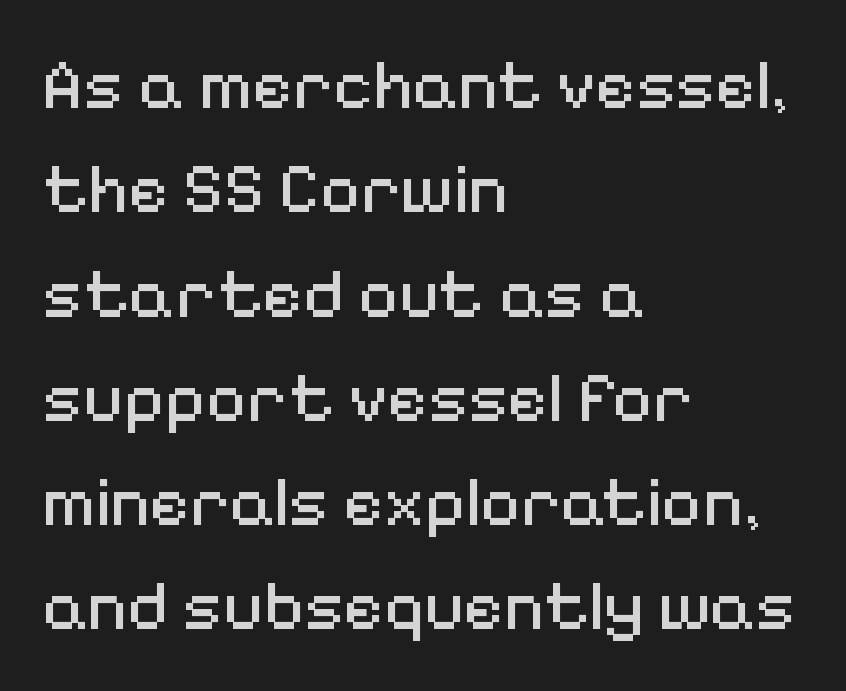
Q: Is the text bold? A: No.
Q: Is the text italic (slanted)? A: No, it is upright.
Q: Is the typeface a serif or a sans-serif typeface? A: Sans-serif.
Q: Is the text underlined? A: No.
Q: How is the paragraph aligned? A: Left-aligned.
Q: Is the spacing between letters normal or unusually wide? A: Normal.
Q: Is the spacing between lines tight, normal or loose? A: Normal.
Q: Width (condensed, normal, or wide)? A: Normal.
Q: Stroke contrast? A: Medium.
Q: x-height? A: Medium.
Q: Monospaced? A: No.
